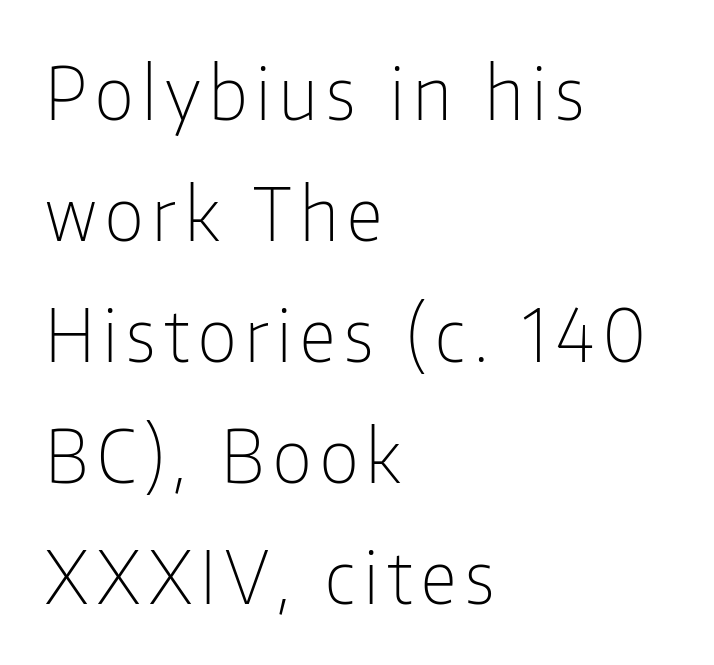
{"serif": "no", "italic": "no", "bold": "no", "weight": "light", "width": "condensed", "stroke_contrast": "low", "x_height": "medium", "monospaced": "no", "underline": "no", "align": "left", "line_spacing": "normal", "line_spacing_ratio": 1.68, "glyph_px": 72}
